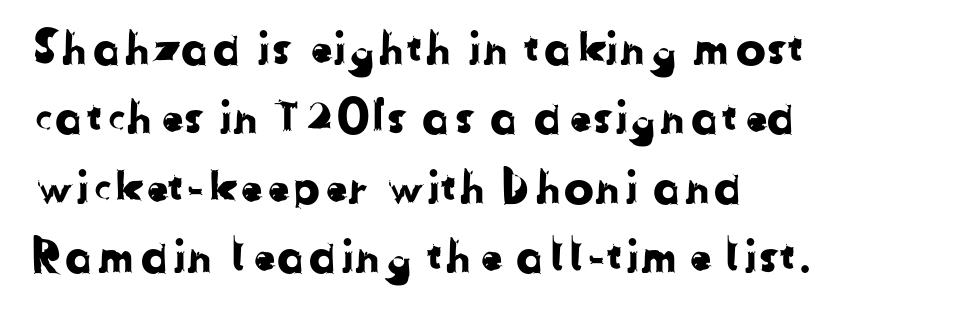
{"serif": "no", "width": "normal", "stroke_contrast": "low", "x_height": "medium", "monospaced": "no", "underline": "no", "align": "left", "line_spacing": "normal", "line_spacing_ratio": 1.54, "letter_spacing": "normal", "letter_spacing_em": 0.0, "glyph_px": 45}
